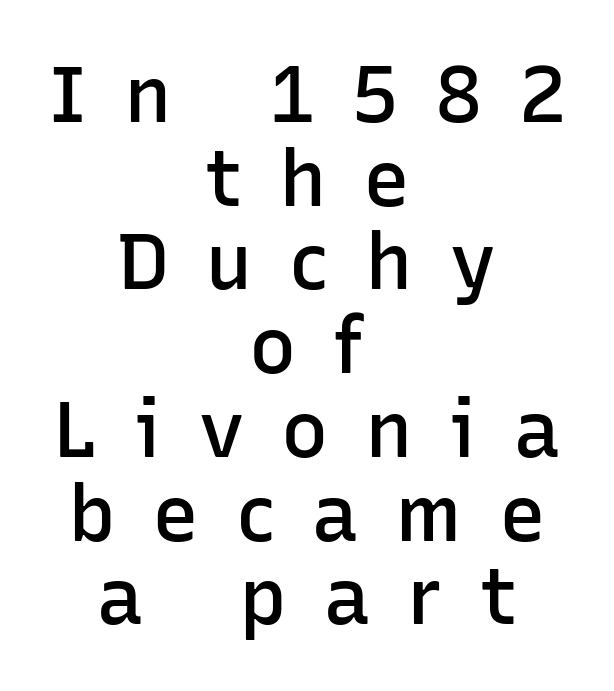
Q: Is the text bold? A: Semi-bold.
Q: Is the text italic (slanted)? A: No, it is upright.
Q: Is the typeface a serif or a sans-serif typeface? A: Sans-serif.
Q: Is the text underlined? A: No.
Q: How is the paragraph aligned? A: Centered.
Q: Is the spacing between letters normal or unusually wide? A: Unusually wide.
Q: Is the spacing between lines tight, normal or loose? A: Tight.
Q: Width (condensed, normal, or wide)? A: Normal.
Q: Stroke contrast? A: Low.
Q: x-height? A: Medium.
Q: Monospaced? A: No.
